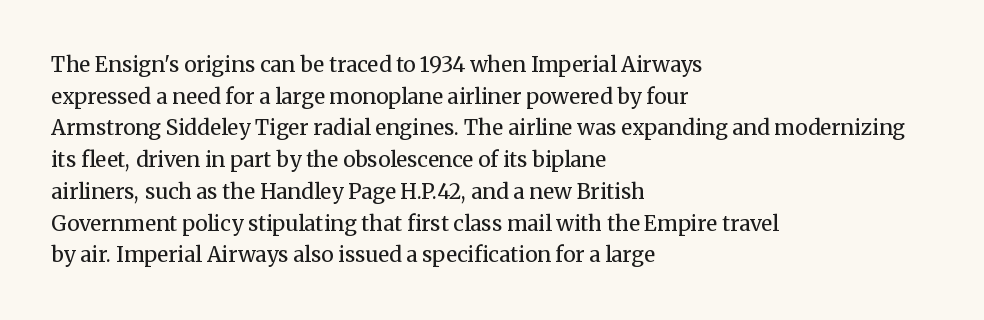
Style check: upright. Leftover space on each line is placed entirely after the last word. The rows are spaced the way most documents space them. The font is comparable to plain body text, perhaps lighter. Honestly, there is no underline to notice here at all. Nobody touched the tracking dial on this one.
